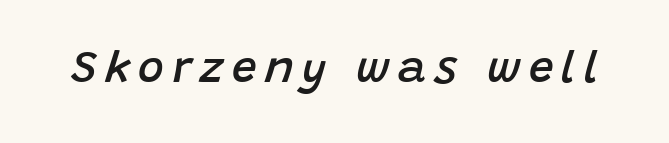
Q: Is the text bold? A: Semi-bold.
Q: Is the text italic (slanted)? A: Yes, it leans right by about 15 degrees.
Q: Is the text underlined? A: No.
Q: Width (condensed, normal, or wide)? A: Normal.
Q: Stroke contrast? A: Low.
Q: x-height? A: Large.
Q: Monospaced? A: No.
